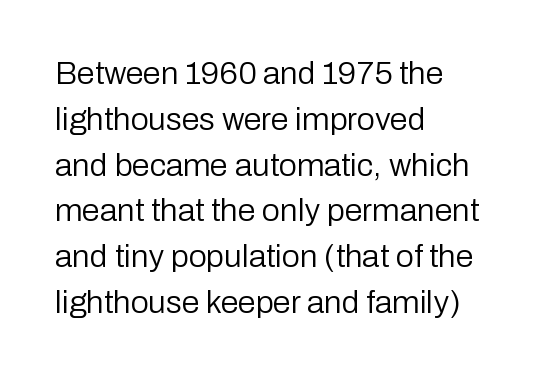
The image shows 32 px regular-weight sans-serif type, upright; set left-aligned, normal line spacing (1.43x), normal letter spacing, not underlined; low stroke contrast and a medium x-height.
